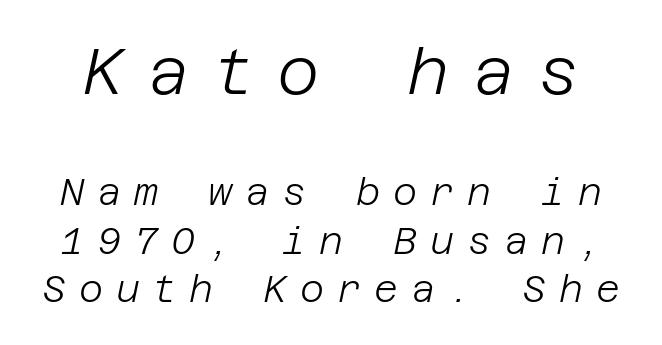
The image shows 65 px light type, italic (leaning right); set normal line spacing (1.31x), unusually wide letter spacing (+0.35 em), not underlined; the first (top) block is 1.76x larger; low stroke contrast and a large x-height.
